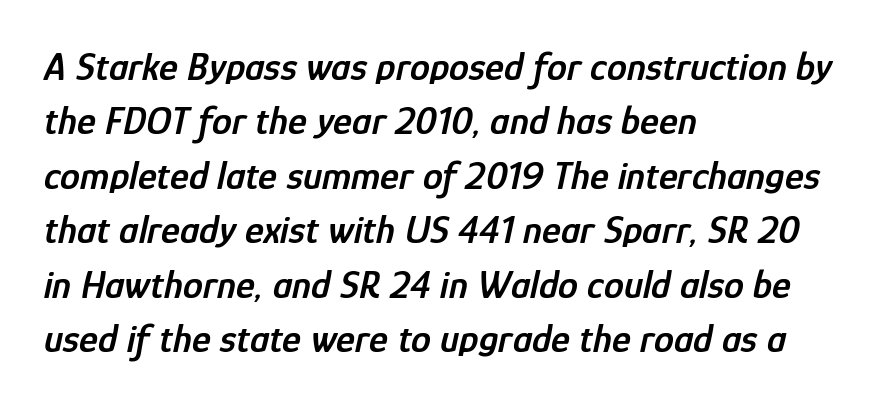
The image shows 40 px semibold, condensed type, italic (leaning right); set left-aligned, normal line spacing (1.36x), normal letter spacing, not underlined; low stroke contrast and a medium x-height.
